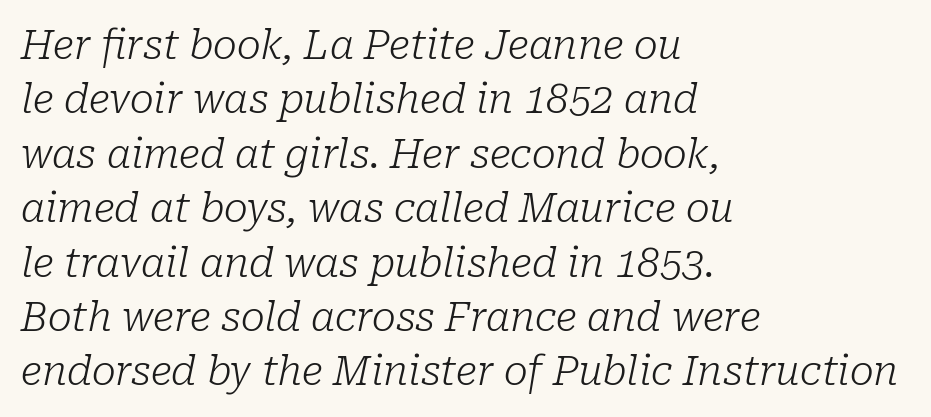
{"serif": "yes", "italic": "yes", "lean": "right", "slant_degrees": 10, "bold": "no", "weight": "light", "width": "normal", "stroke_contrast": "low", "x_height": "medium", "monospaced": "no", "underline": "no", "align": "left", "line_spacing": "normal", "line_spacing_ratio": 1.36, "letter_spacing": "normal", "letter_spacing_em": 0.0, "glyph_px": 40}
